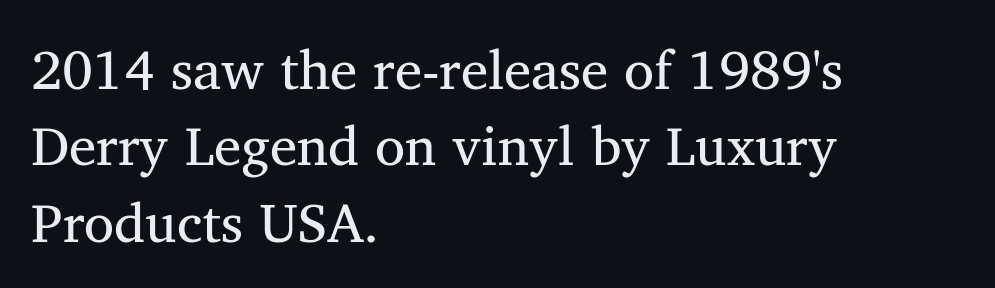
Casual observation: everything's shoved over to the left. The face used here is rendered with its standard letterfit. Notice how the stems are strictly vertical — no italics here. The font family rendered here belongs to the serif group.
